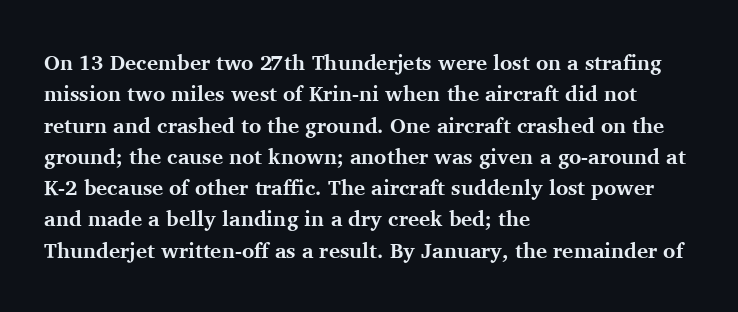
The passage shown is emphatically bold. The specimen reads as upright at a glance. Alignment: flush left. What stands out about the letter spacing? Nothing — it is the standard amount. The block of text has a typical density, with ordinary space between rows. The words here are not underlined.
